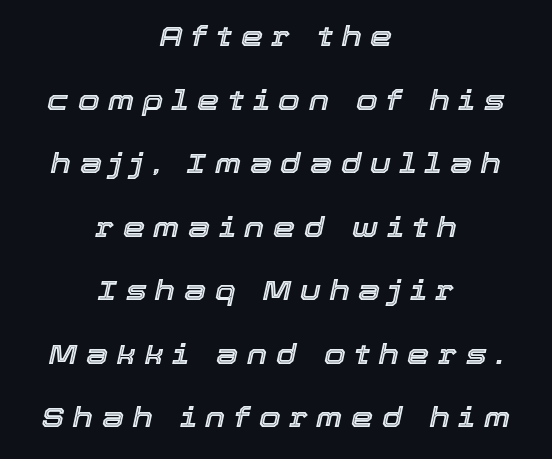
Q: Is the text italic (slanted)? A: Yes, it leans right by about 12 degrees.
Q: Is the text underlined? A: No.
Q: How is the paragraph aligned? A: Centered.
Q: Is the spacing between letters normal or unusually wide? A: Unusually wide.
Q: Is the spacing between lines tight, normal or loose? A: Loose.
Q: Width (condensed, normal, or wide)? A: Normal.
Q: x-height? A: Medium.
Q: Monospaced? A: No.
